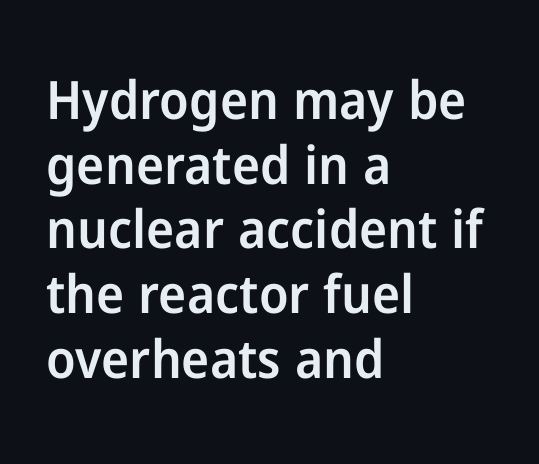
Q: Is the text bold? A: Semi-bold.
Q: Is the text italic (slanted)? A: No, it is upright.
Q: Is the typeface a serif or a sans-serif typeface? A: Sans-serif.
Q: Is the text underlined? A: No.
Q: How is the paragraph aligned? A: Left-aligned.
Q: Is the spacing between letters normal or unusually wide? A: Normal.
Q: Width (condensed, normal, or wide)? A: Normal.
Q: Stroke contrast? A: Low.
Q: x-height? A: Medium.
Q: Monospaced? A: No.
